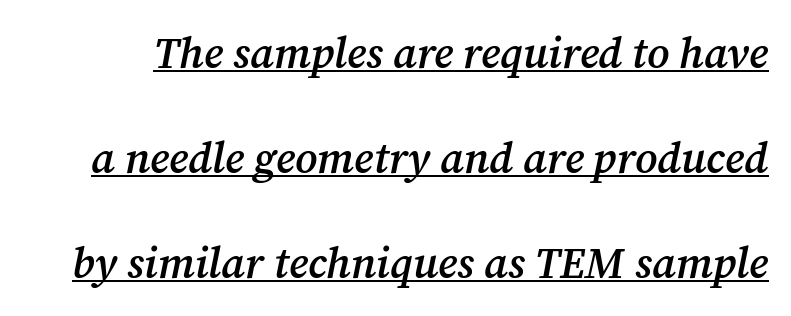
The image shows 43 px semibold serif type, italic (leaning right); set loose line spacing (2.44x), normal letter spacing, underlined; medium stroke contrast and a medium x-height.
